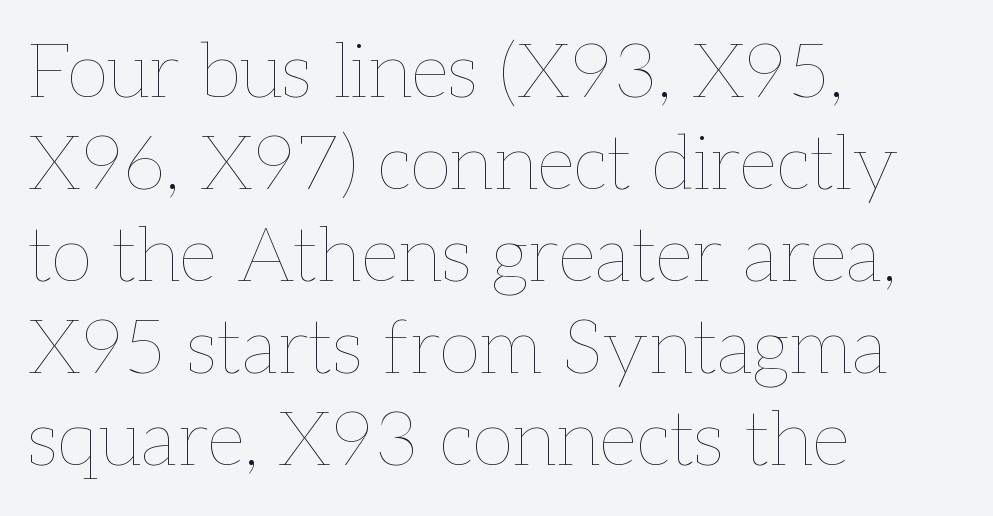
The image shows 76 px thin type, upright; set left-aligned, line spacing 1.21x, normal letter spacing, not underlined; low stroke contrast and a medium x-height.
